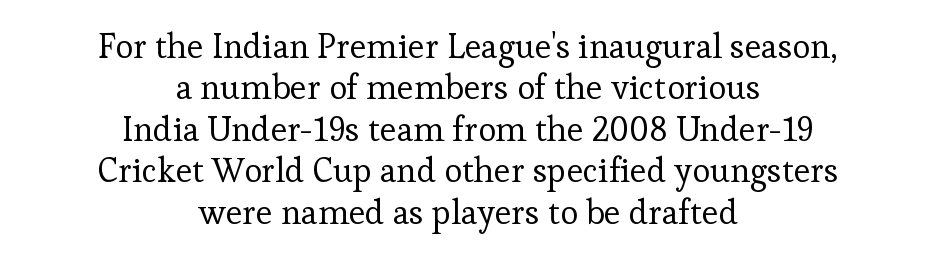
Q: Is the text bold? A: No.
Q: Is the text italic (slanted)? A: No, it is upright.
Q: Is the typeface a serif or a sans-serif typeface? A: Serif.
Q: Is the text underlined? A: No.
Q: How is the paragraph aligned? A: Centered.
Q: Is the spacing between letters normal or unusually wide? A: Normal.
Q: Width (condensed, normal, or wide)? A: Normal.
Q: Stroke contrast? A: Low.
Q: x-height? A: Medium.
Q: Monospaced? A: No.
